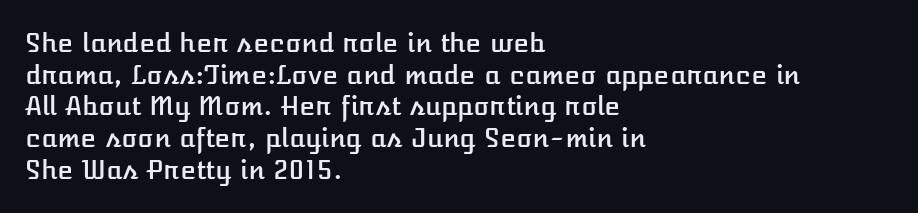
{"italic": "no", "underline": "no", "align": "left", "line_spacing_ratio": 1.22, "letter_spacing": "normal", "letter_spacing_em": 0.0, "glyph_px": 26}
